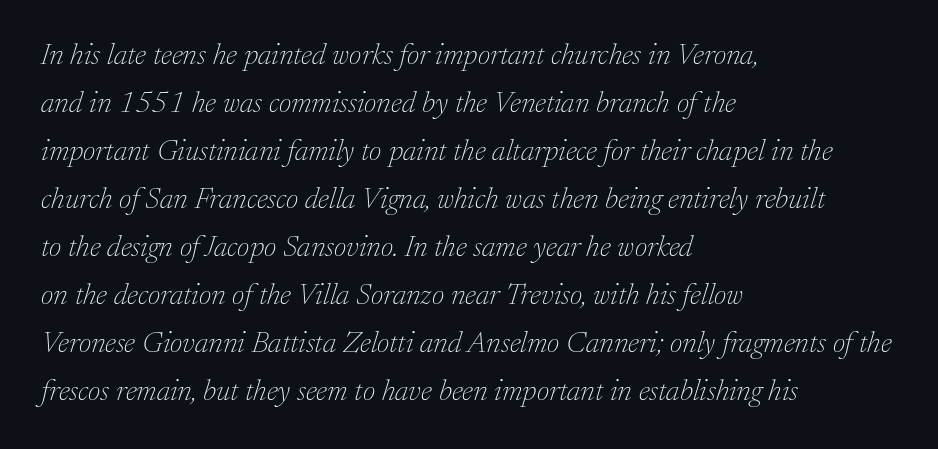
{"serif": "yes", "italic": "yes", "lean": "right", "slant_degrees": 17, "bold": "no", "weight": "thin", "width": "normal", "stroke_contrast": "low", "x_height": "medium", "monospaced": "no", "underline": "no", "align": "left", "line_spacing": "normal", "line_spacing_ratio": 1.6, "letter_spacing": "normal", "letter_spacing_em": 0.0, "glyph_px": 30}
